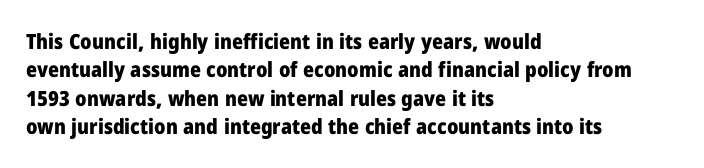
The lines in this sample share a left origin and differ only in where they stop. The block of text has a typical density, with ordinary space between rows. Posture: upright roman. The characters look thick and weighty, a clear bold. Letters rest on an invisible, unmarked baseline. There is no visible air inserted between adjacent glyphs.
